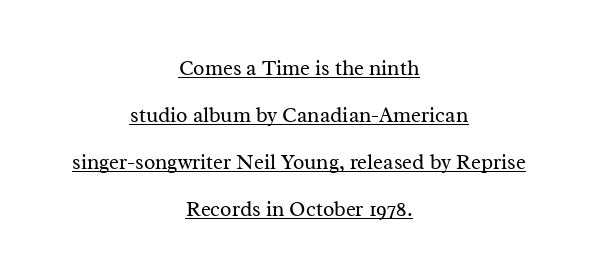
{"italic": "no", "bold": "no", "underline": "yes", "align": "center", "line_spacing": "loose", "line_spacing_ratio": 2.24, "letter_spacing": "normal", "letter_spacing_em": 0.0, "glyph_px": 21}
